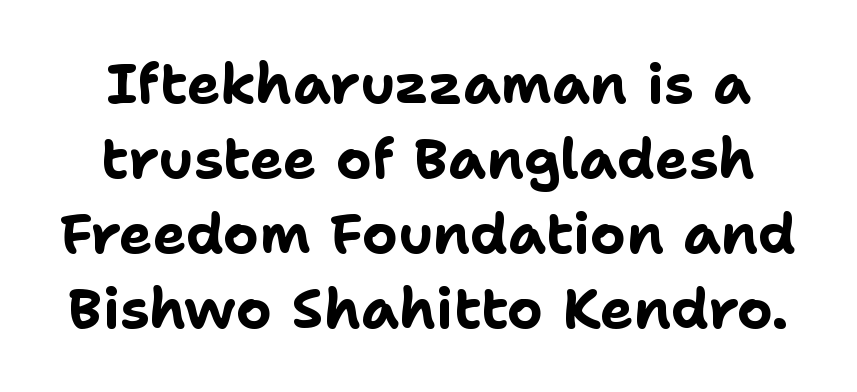
The image shows 56 px bold sans-serif type, upright; set normal line spacing (1.34x), normal letter spacing, not underlined; low stroke contrast and a medium x-height.
